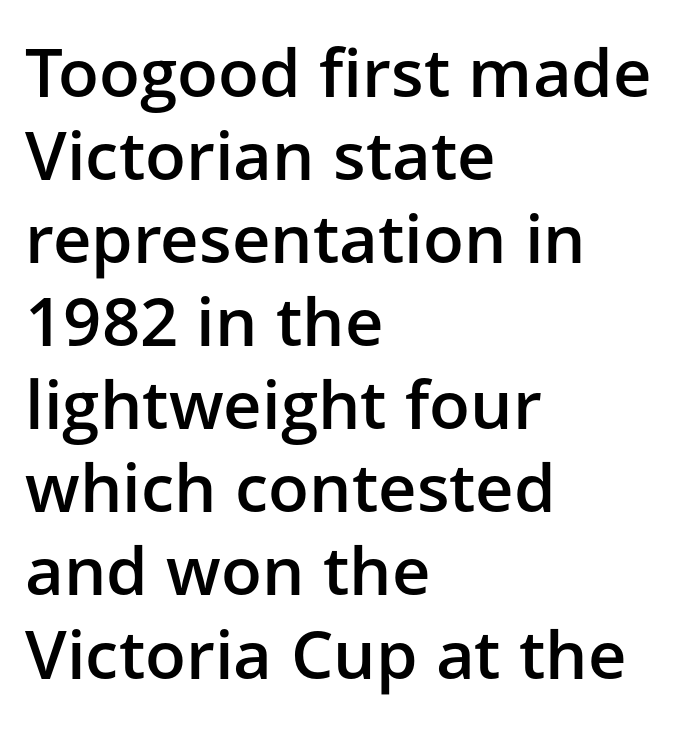
The image shows 67 px semibold sans-serif type, upright; set left-aligned, line spacing 1.24x, normal letter spacing, not underlined; low stroke contrast and a medium x-height.
